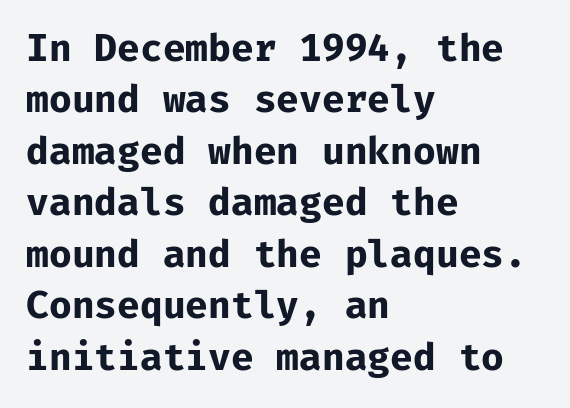
These lines keep a tight, regular rhythm from letter to letter. Nope, no serifs anywhere on these letters. Notice how thick the strokes are: this is what a full bold looks like. What's the leading like? Ordinary, nothing unusual. If you drew a ruler down the left edge, every line would touch it. The face used here is monospaced, like something from a code editor.
